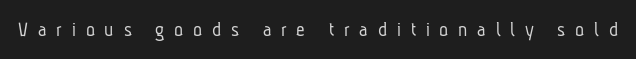
The image shows 21 px text type; set unusually wide letter spacing (+0.47 em), not underlined.
